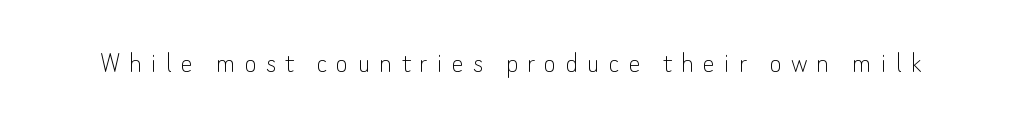
Q: Is the text bold? A: No.
Q: Is the text italic (slanted)? A: No, it is upright.
Q: Is the typeface a serif or a sans-serif typeface? A: Sans-serif.
Q: Is the text underlined? A: No.
Q: Is the spacing between letters normal or unusually wide? A: Unusually wide.
Q: Width (condensed, normal, or wide)? A: Normal.
Q: Stroke contrast? A: Low.
Q: x-height? A: Small.
Q: Monospaced? A: No.
